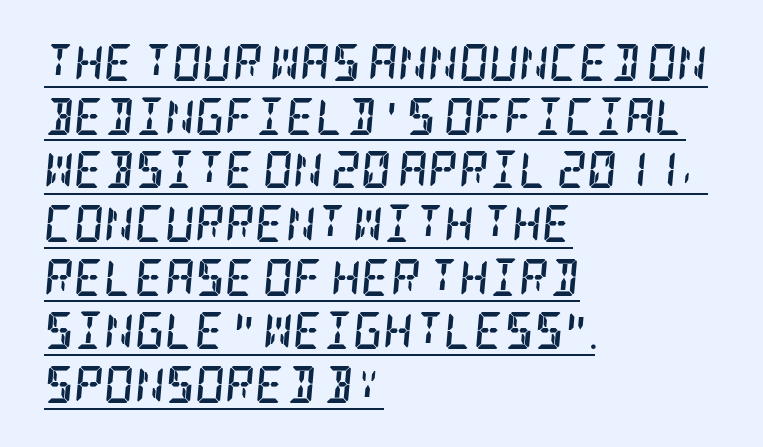
The font's italic variant was chosen for this text. A full-strength bold gives these letters their thick strokes. Characters follow at the spacing the type designer built in. To sum up the face: it has serifs. These lines sit exactly where default settings would place them. Leftover space on each line is placed entirely after the last word.
